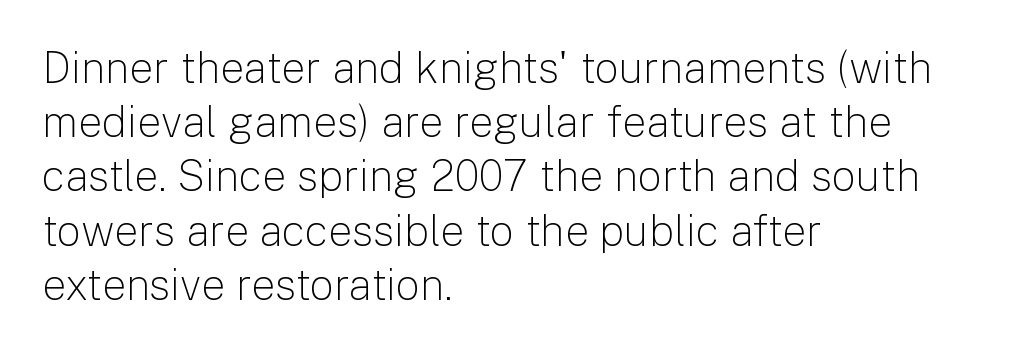
Q: Is the text bold? A: No.
Q: Is the text italic (slanted)? A: No, it is upright.
Q: Is the typeface a serif or a sans-serif typeface? A: Sans-serif.
Q: Is the text underlined? A: No.
Q: How is the paragraph aligned? A: Left-aligned.
Q: Is the spacing between letters normal or unusually wide? A: Normal.
Q: Is the spacing between lines tight, normal or loose? A: Normal.
Q: Width (condensed, normal, or wide)? A: Normal.
Q: Stroke contrast? A: Low.
Q: x-height? A: Medium.
Q: Monospaced? A: No.
